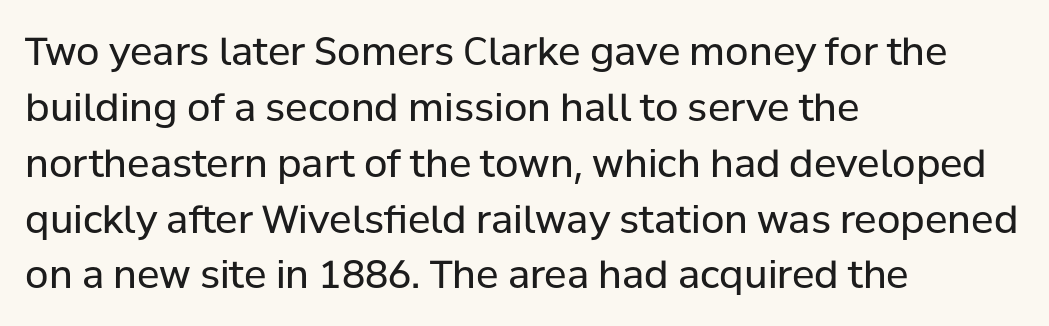
Q: Is the text bold? A: No.
Q: Is the text italic (slanted)? A: No, it is upright.
Q: Is the typeface a serif or a sans-serif typeface? A: Sans-serif.
Q: Is the text underlined? A: No.
Q: How is the paragraph aligned? A: Left-aligned.
Q: Is the spacing between letters normal or unusually wide? A: Normal.
Q: Is the spacing between lines tight, normal or loose? A: Normal.
Q: Width (condensed, normal, or wide)? A: Normal.
Q: Stroke contrast? A: Low.
Q: x-height? A: Medium.
Q: Monospaced? A: No.
